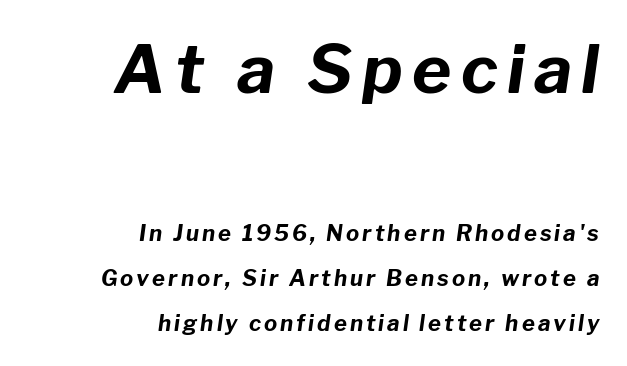
The image shows 67 px bold type, italic (leaning right); set right-aligned, loose line spacing (2.05x), not underlined; the first (top) block is 3.05x larger; low stroke contrast and a medium x-height.
